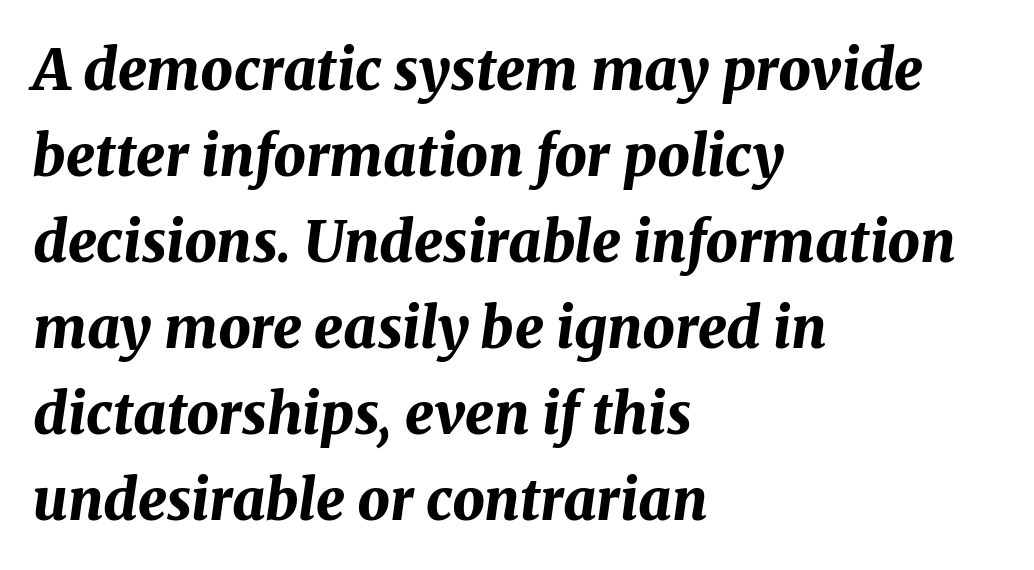
Q: Is the text bold? A: Yes.
Q: Is the text italic (slanted)? A: Yes, it leans right by about 8 degrees.
Q: Is the text underlined? A: No.
Q: How is the paragraph aligned? A: Left-aligned.
Q: Is the spacing between letters normal or unusually wide? A: Normal.
Q: Is the spacing between lines tight, normal or loose? A: Normal.
Q: Width (condensed, normal, or wide)? A: Normal.
Q: Stroke contrast? A: Medium.
Q: x-height? A: Medium.
Q: Monospaced? A: No.
